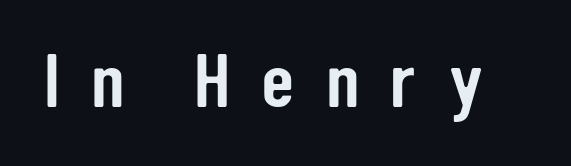
Q: Is the text italic (slanted)? A: No, it is upright.
Q: Is the typeface a serif or a sans-serif typeface? A: Sans-serif.
Q: Is the text underlined? A: No.
Q: Is the spacing between letters normal or unusually wide? A: Unusually wide.
Q: Width (condensed, normal, or wide)? A: Condensed.
Q: Stroke contrast? A: Low.
Q: x-height? A: Medium.
Q: Monospaced? A: No.
